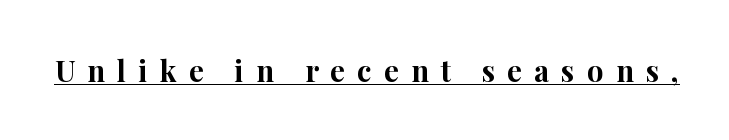
Q: Is the text bold? A: Yes.
Q: Is the text italic (slanted)? A: No, it is upright.
Q: Is the typeface a serif or a sans-serif typeface? A: Serif.
Q: Is the text underlined? A: Yes.
Q: Is the spacing between letters normal or unusually wide? A: Unusually wide.
Q: Width (condensed, normal, or wide)? A: Normal.
Q: Stroke contrast? A: High.
Q: x-height? A: Medium.
Q: Monospaced? A: No.
